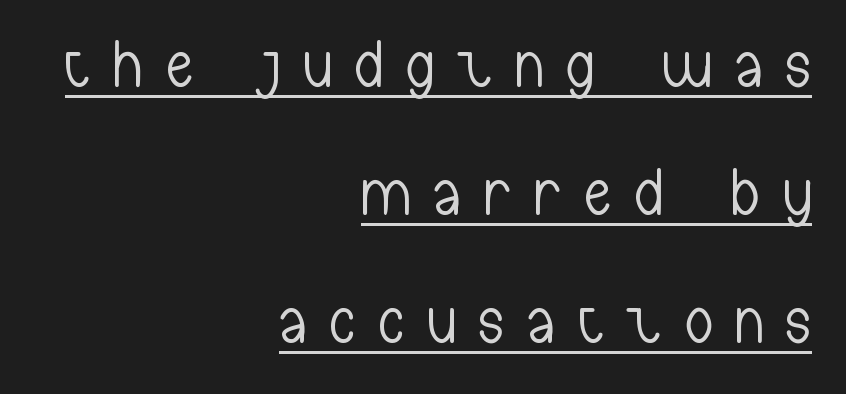
In terms of leading, this rendering errs on the spacious side. What decoration does the sample have? An underline. The designer went with a sans here, leaving each stem footless. Spacing verdict: proportional, widths tailored to each character. Reading down the block, your eye finds every line finishing at a fixed right position. Every character sits straight up, as roman type does.
